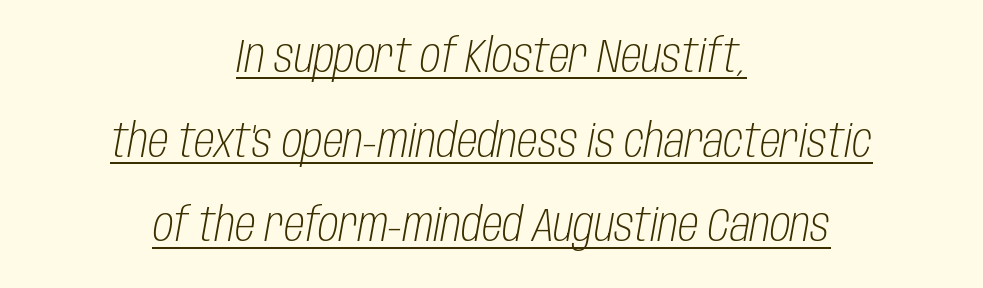
{"italic": "yes", "lean": "right", "slant_degrees": 10, "bold": "no", "weight": "light", "width": "condensed", "stroke_contrast": "low", "x_height": "large", "monospaced": "no", "underline": "yes", "align": "center", "line_spacing_ratio": 1.8, "letter_spacing": "normal", "letter_spacing_em": 0.0, "glyph_px": 47}
